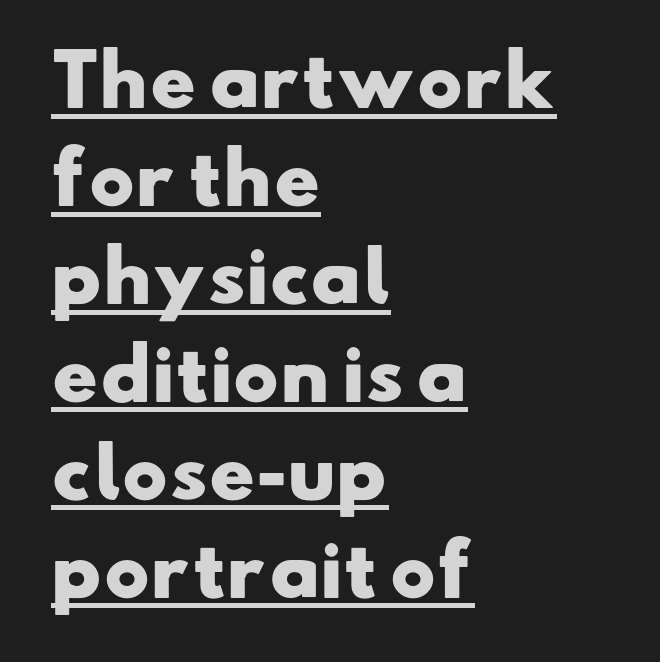
The image shows 69 px heavy, wide sans-serif type; set left-aligned, normal line spacing (1.42x), normal letter spacing, underlined; low stroke contrast and a small x-height.
